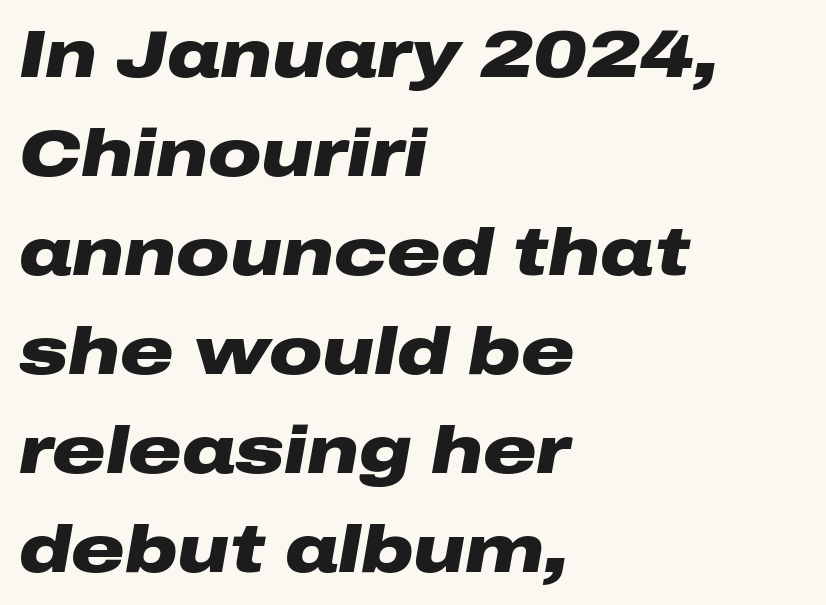
The image shows 66 px heavy, wide type, italic (leaning right); set left-aligned, normal line spacing (1.5x), normal letter spacing, not underlined; low stroke contrast and a medium x-height.
